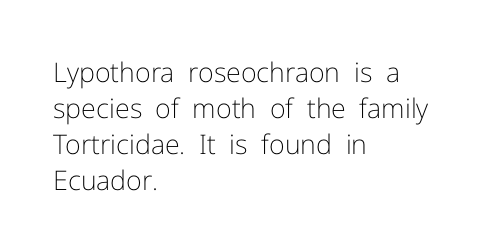
Q: Is the text bold? A: No.
Q: Is the text italic (slanted)? A: No, it is upright.
Q: Is the text underlined? A: No.
Q: How is the paragraph aligned? A: Left-aligned.
Q: Is the spacing between letters normal or unusually wide? A: Normal.
Q: Is the spacing between lines tight, normal or loose? A: Normal.
